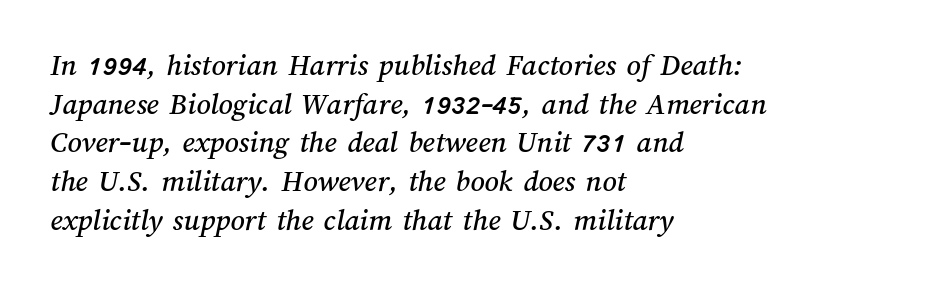
{"width": "normal", "stroke_contrast": "medium", "x_height": "medium", "monospaced": "no", "underline": "no", "align": "left", "line_spacing": "normal", "line_spacing_ratio": 1.25, "letter_spacing": "normal", "letter_spacing_em": 0.0, "glyph_px": 31}
